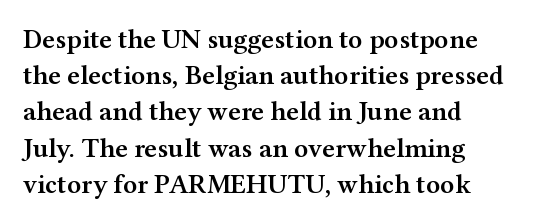
The image shows 27 px text type, upright; set left-aligned, normal line spacing (1.34x), normal letter spacing, not underlined.
